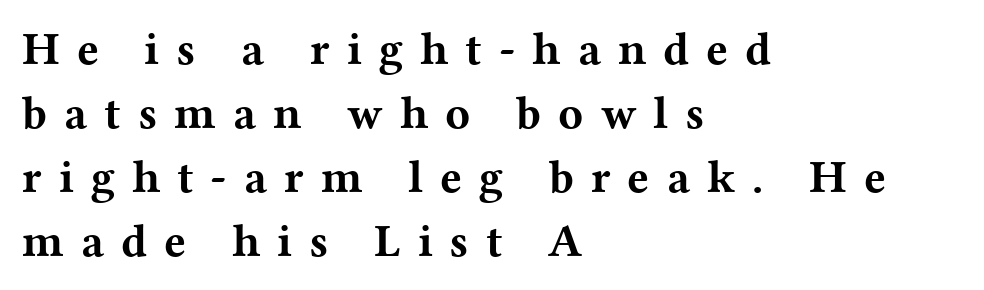
{"serif": "yes", "italic": "no", "bold": "yes", "weight": "bold", "width": "wide", "stroke_contrast": "medium", "x_height": "medium", "monospaced": "no", "underline": "no", "align": "left", "line_spacing": "normal", "line_spacing_ratio": 1.39, "letter_spacing": "wide", "letter_spacing_em": 0.37, "glyph_px": 46}
